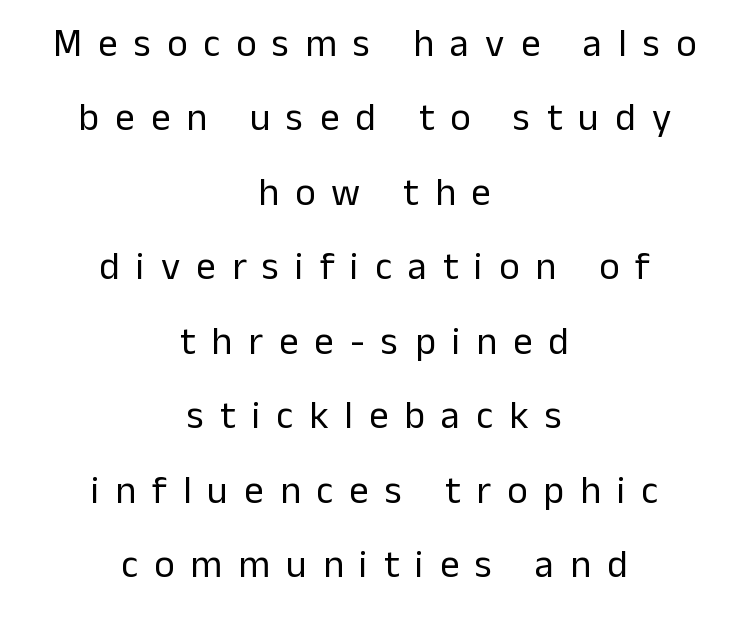
{"serif": "no", "italic": "no", "bold": "no", "weight": "regular", "width": "normal", "stroke_contrast": "low", "x_height": "medium", "monospaced": "no", "underline": "no", "align": "center", "line_spacing": "loose", "line_spacing_ratio": 1.91, "letter_spacing": "wide", "letter_spacing_em": 0.41, "glyph_px": 39}
